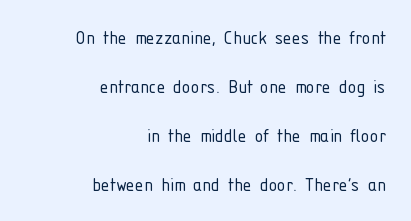
Q: Is the text bold? A: No.
Q: Is the text italic (slanted)? A: No, it is upright.
Q: Is the text underlined? A: No.
Q: How is the paragraph aligned? A: Right-aligned.
Q: Is the spacing between letters normal or unusually wide? A: Normal.
Q: Is the spacing between lines tight, normal or loose? A: Loose.
